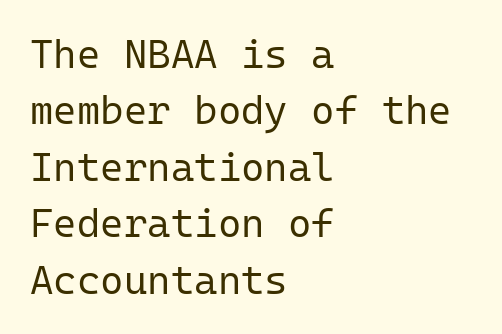
{"serif": "no", "italic": "no", "bold": "no", "weight": "regular", "width": "normal", "stroke_contrast": "low", "x_height": "medium", "monospaced": "yes", "underline": "no", "align": "left", "line_spacing": "normal", "line_spacing_ratio": 1.41, "letter_spacing": "normal", "letter_spacing_em": 0.0, "glyph_px": 40}
